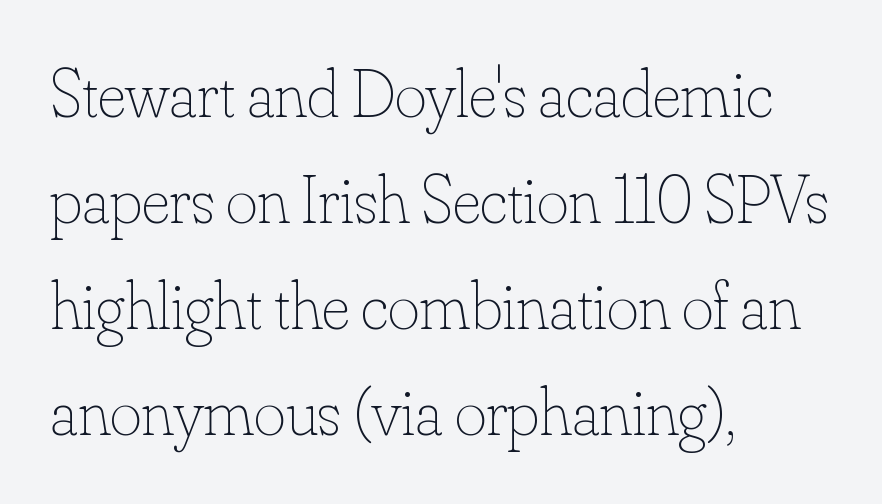
The image shows 68 px thin type, upright; set left-aligned, normal line spacing (1.56x), normal letter spacing, not underlined; low stroke contrast and a small x-height.
